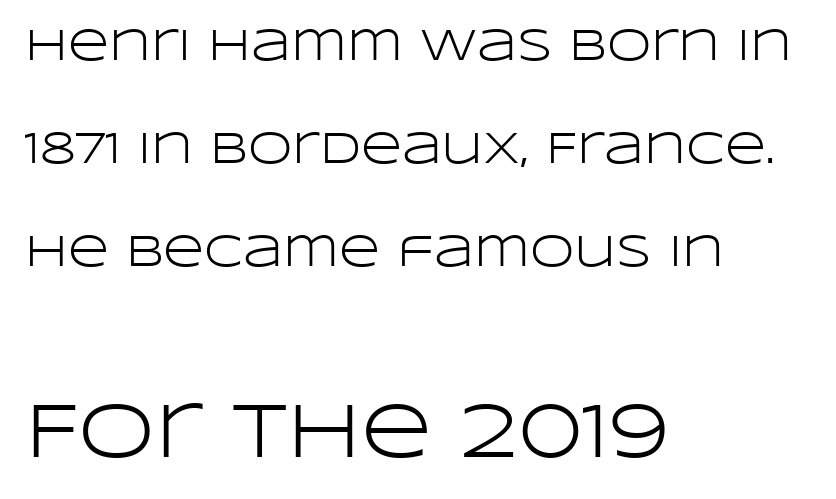
{"serif": "no", "italic": "no", "bold": "no", "weight": "light", "width": "wide", "stroke_contrast": "low", "x_height": "large", "monospaced": "no", "underline": "no", "align": "left", "line_spacing": "loose", "line_spacing_ratio": 2.29, "letter_spacing": "normal", "letter_spacing_em": 0.0, "larger_block": "second", "size_ratio": 1.73, "glyph_px": 78}
